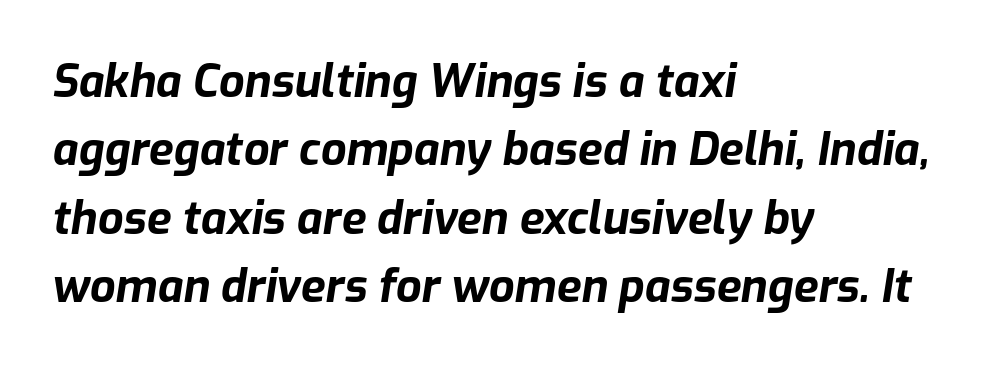
The letters are slanted; this is an italic face. The passage shown is emphatically bold. Which margin do the lines hug? The left one — the right edge is uneven. This sample has the flowing, uneven cadence of proportional lettering.
